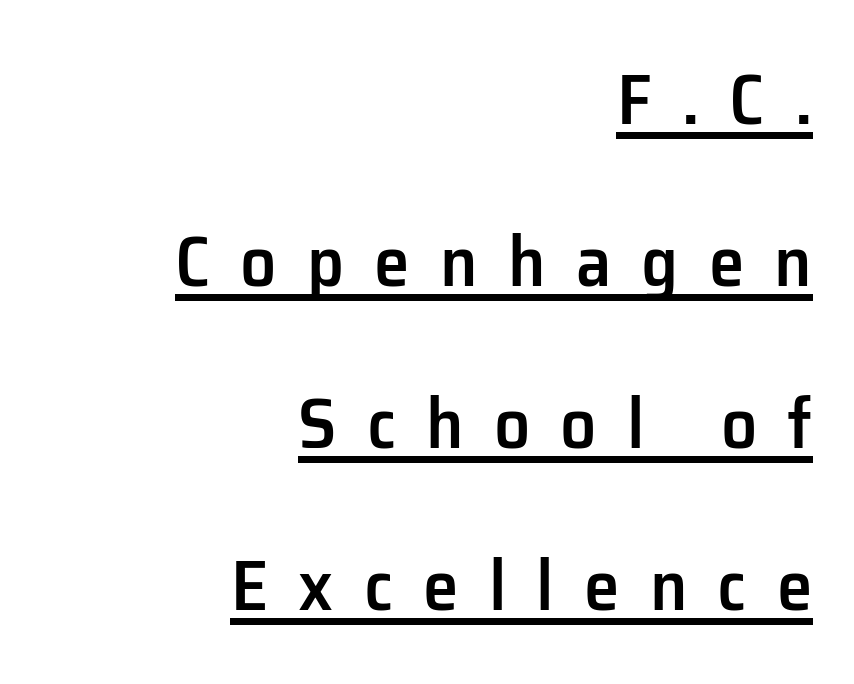
Q: Is the text bold? A: Semi-bold.
Q: Is the text italic (slanted)? A: No, it is upright.
Q: Is the typeface a serif or a sans-serif typeface? A: Sans-serif.
Q: Is the text underlined? A: Yes.
Q: How is the paragraph aligned? A: Right-aligned.
Q: Is the spacing between letters normal or unusually wide? A: Unusually wide.
Q: Is the spacing between lines tight, normal or loose? A: Loose.
Q: Width (condensed, normal, or wide)? A: Normal.
Q: Stroke contrast? A: Low.
Q: x-height? A: Medium.
Q: Monospaced? A: No.
